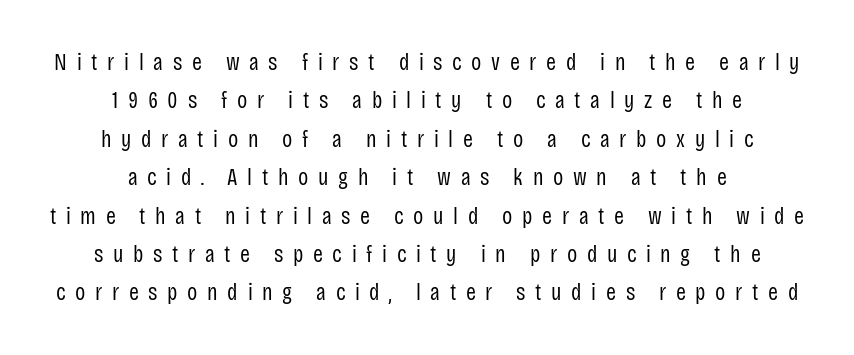
Q: Is the text bold? A: No.
Q: Is the text italic (slanted)? A: No, it is upright.
Q: Is the text underlined? A: No.
Q: How is the paragraph aligned? A: Centered.
Q: Is the spacing between letters normal or unusually wide? A: Unusually wide.
Q: Is the spacing between lines tight, normal or loose? A: Normal.
